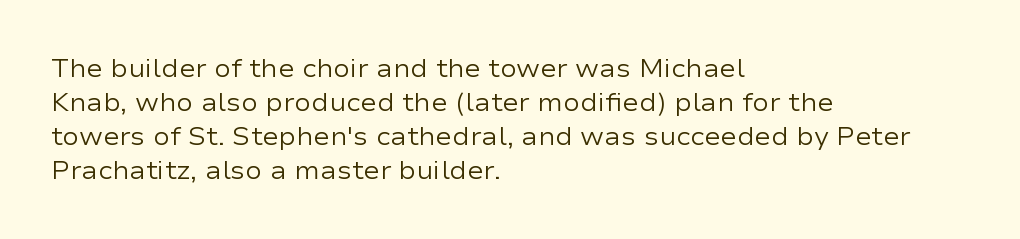
Q: Is the text bold? A: No.
Q: Is the text italic (slanted)? A: No, it is upright.
Q: Is the text underlined? A: No.
Q: How is the paragraph aligned? A: Left-aligned.
Q: Is the spacing between letters normal or unusually wide? A: Normal.
Q: Is the spacing between lines tight, normal or loose? A: Normal.
